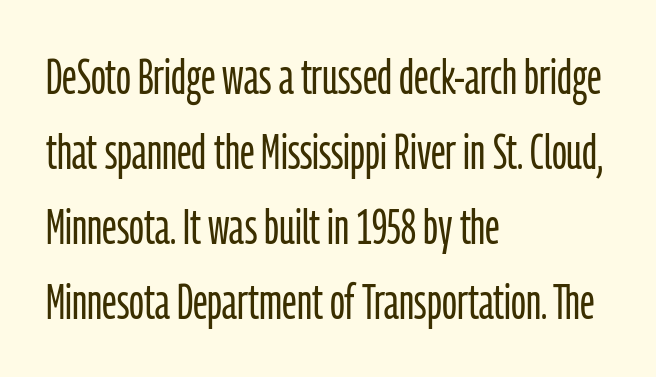
Every row of glyphs begins at an identical x-position on the left. Weight: not bold — regular or lighter. Classification — sans serif. The letters advance in unequal steps, a hallmark of proportional type. If you measured baseline to baseline, you'd find a middling distance. The zone under the glyphs is completely vacant.
